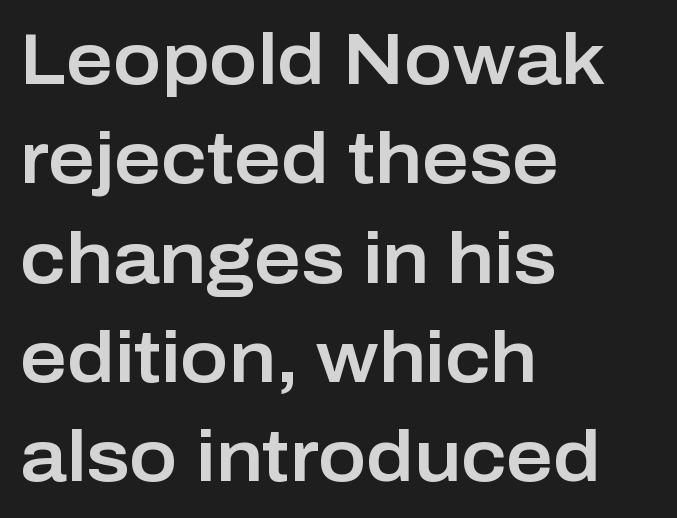
Q: Is the text italic (slanted)? A: No, it is upright.
Q: Is the typeface a serif or a sans-serif typeface? A: Sans-serif.
Q: Is the text underlined? A: No.
Q: How is the paragraph aligned? A: Left-aligned.
Q: Is the spacing between letters normal or unusually wide? A: Normal.
Q: Is the spacing between lines tight, normal or loose? A: Normal.
Q: Width (condensed, normal, or wide)? A: Normal.
Q: Stroke contrast? A: Low.
Q: x-height? A: Medium.
Q: Monospaced? A: No.
